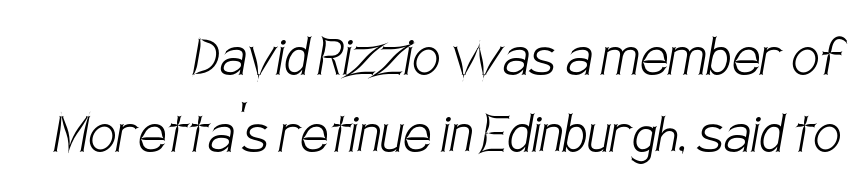
The line texture is even and compact thanks to regular tracking. Is the type heavy? It reads as light-to-regular instead. Decoration check: the copy has no underline. The characters display no serif detailing; their extremities are plain. The typesetter chose a ragged-left arrangement here. The passage shown is typed in a proportional face where columns would drift.
